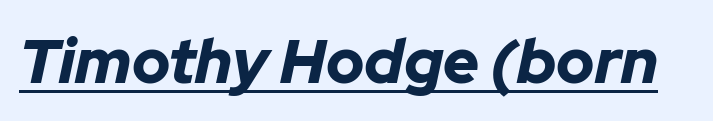
Q: Is the text bold? A: Yes.
Q: Is the text italic (slanted)? A: Yes, it leans right by about 12 degrees.
Q: Is the text underlined? A: Yes.
Q: Is the spacing between letters normal or unusually wide? A: Normal.
Q: Width (condensed, normal, or wide)? A: Normal.
Q: Stroke contrast? A: Low.
Q: x-height? A: Medium.
Q: Monospaced? A: No.
